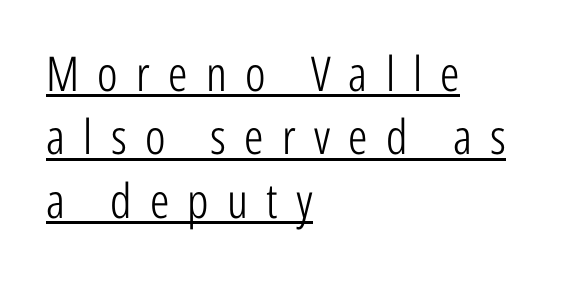
Q: Is the text bold? A: No.
Q: Is the text italic (slanted)? A: No, it is upright.
Q: Is the typeface a serif or a sans-serif typeface? A: Sans-serif.
Q: Is the text underlined? A: Yes.
Q: How is the paragraph aligned? A: Left-aligned.
Q: Is the spacing between letters normal or unusually wide? A: Unusually wide.
Q: Is the spacing between lines tight, normal or loose? A: Normal.
Q: Width (condensed, normal, or wide)? A: Condensed.
Q: Stroke contrast? A: Low.
Q: x-height? A: Medium.
Q: Monospaced? A: No.
